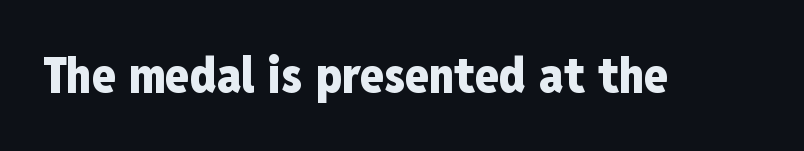
The image shows 49 px heavy, condensed sans-serif type, upright; set normal letter spacing, not underlined; low stroke contrast and a medium x-height.
